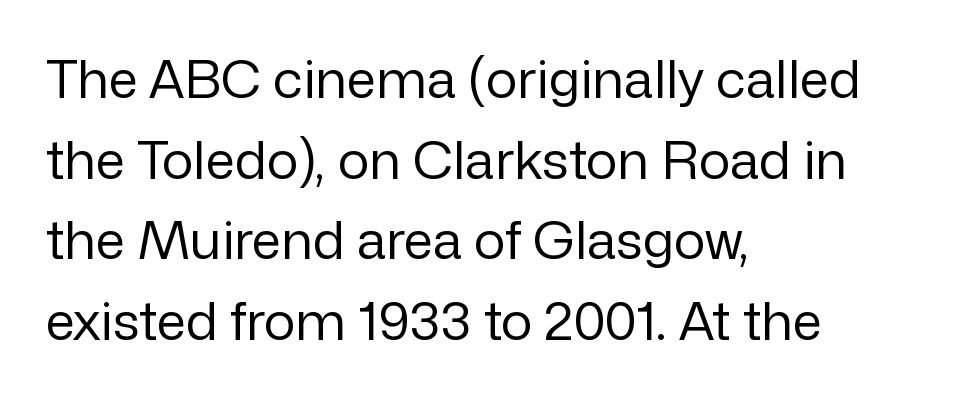
This rendering leaves character spacing at its baseline value. Look at the bottom of the vertical strokes: they stop flat, with no serifs. You can tell it's not italic because the verticals are truly vertical. This sample has the flowing, uneven cadence of proportional lettering. The rendering anchors every line to the left-hand side. What's the leading like? Ordinary, nothing unusual.
